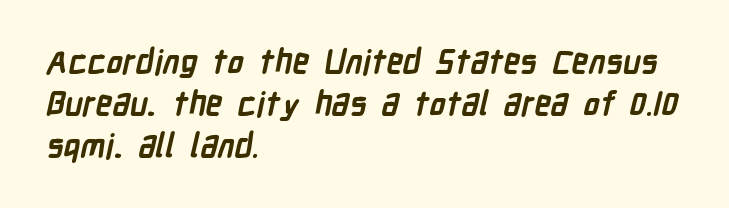
The image shows 33 px semibold, condensed sans-serif type; set left-aligned, normal line spacing (1.27x), normal letter spacing, not underlined; low stroke contrast and a medium x-height.
